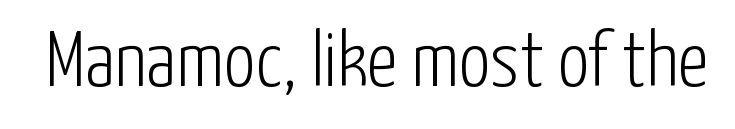
Q: Is the text bold? A: No.
Q: Is the text italic (slanted)? A: No, it is upright.
Q: Is the typeface a serif or a sans-serif typeface? A: Sans-serif.
Q: Is the text underlined? A: No.
Q: Is the spacing between letters normal or unusually wide? A: Normal.
Q: Width (condensed, normal, or wide)? A: Condensed.
Q: Stroke contrast? A: Low.
Q: x-height? A: Medium.
Q: Monospaced? A: No.
